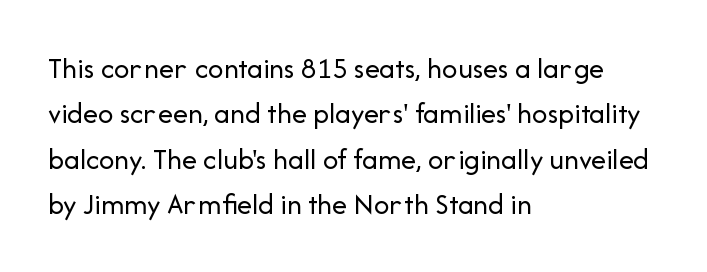
The image shows 30 px regular-weight sans-serif type, upright; set left-aligned, normal line spacing (1.51x), normal letter spacing, not underlined; low stroke contrast and a medium x-height.
